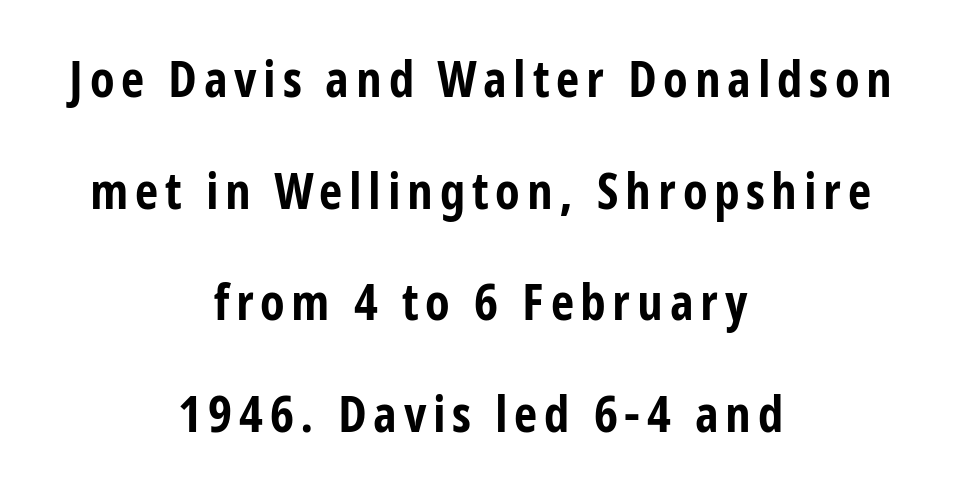
{"serif": "no", "italic": "no", "bold": "yes", "weight": "bold", "width": "condensed", "stroke_contrast": "low", "x_height": "medium", "monospaced": "no", "underline": "no", "align": "center", "line_spacing": "loose", "line_spacing_ratio": 2.19, "glyph_px": 51}
